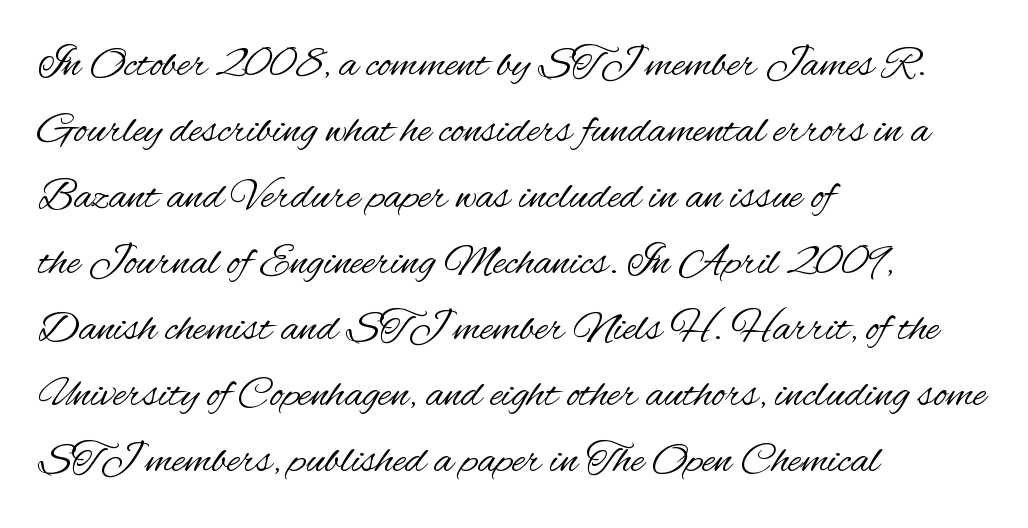
The image shows 44 px regular-weight, condensed sans-serif type; set left-aligned, normal line spacing (1.5x), normal letter spacing, not underlined; medium stroke contrast and a small x-height.
